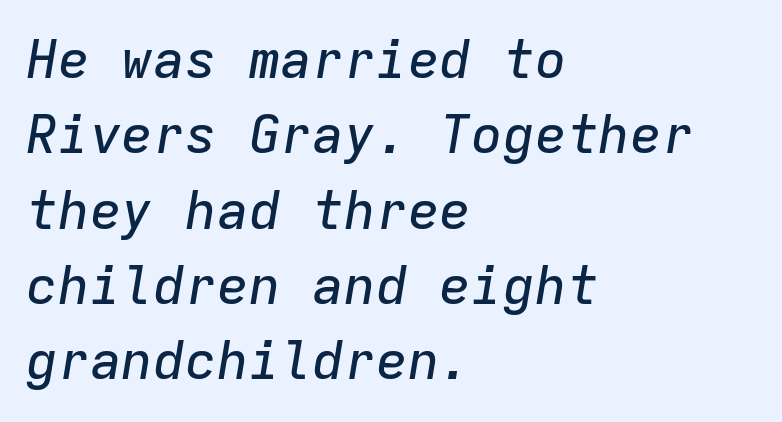
Characters follow at the spacing the type designer built in. The designer left line spacing at the default. A classic flush-left, rag-right setting is used for this passage. The area under the type is left untouched. If you drew a line through each stem, it would be angled. The rendering uses typewriter-style spacing with identical character cells.
